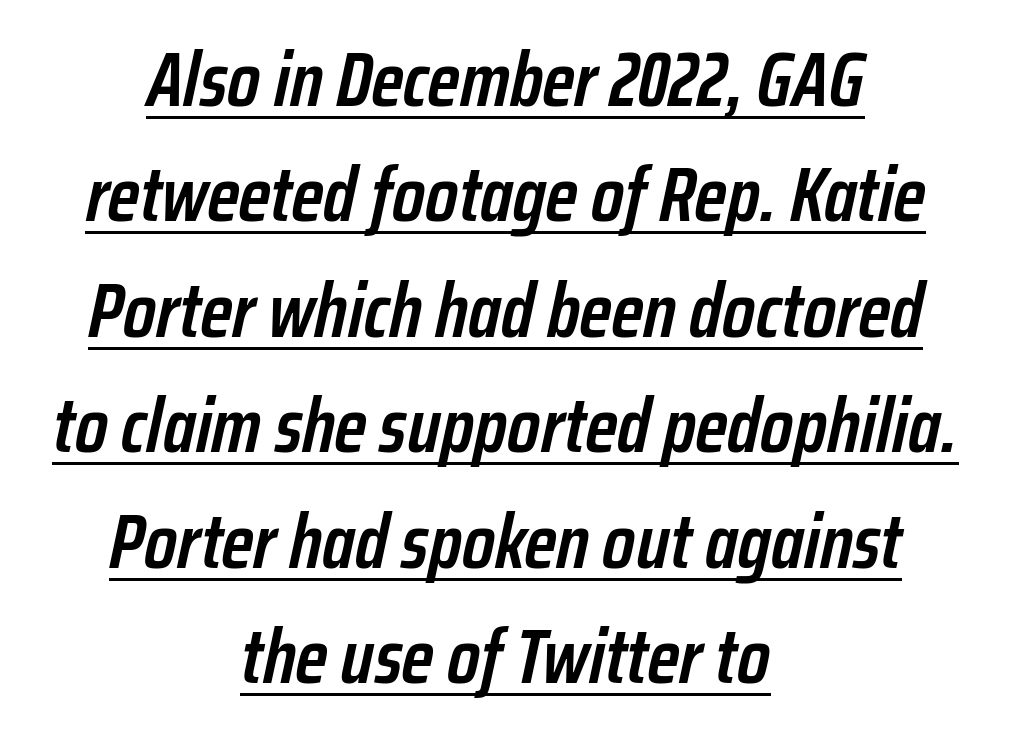
The image shows 77 px semibold, condensed type, italic (leaning right); set centered, normal line spacing (1.5x), normal letter spacing, underlined; low stroke contrast and a medium x-height.
